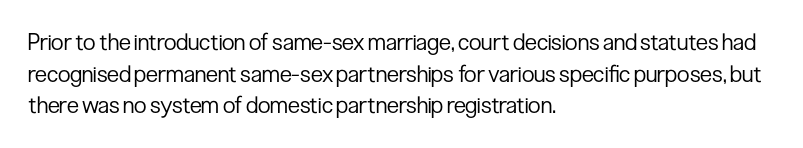
The image shows 23 px text type, upright; set left-aligned, normal line spacing (1.37x), normal letter spacing, not underlined.
